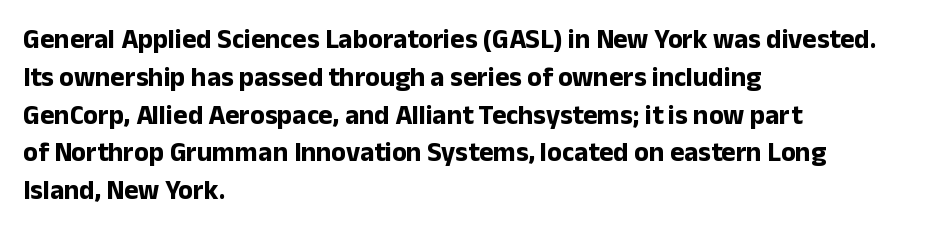
Q: Is the text bold? A: Yes.
Q: Is the text italic (slanted)? A: No, it is upright.
Q: Is the text underlined? A: No.
Q: How is the paragraph aligned? A: Left-aligned.
Q: Is the spacing between letters normal or unusually wide? A: Normal.
Q: Is the spacing between lines tight, normal or loose? A: Normal.
